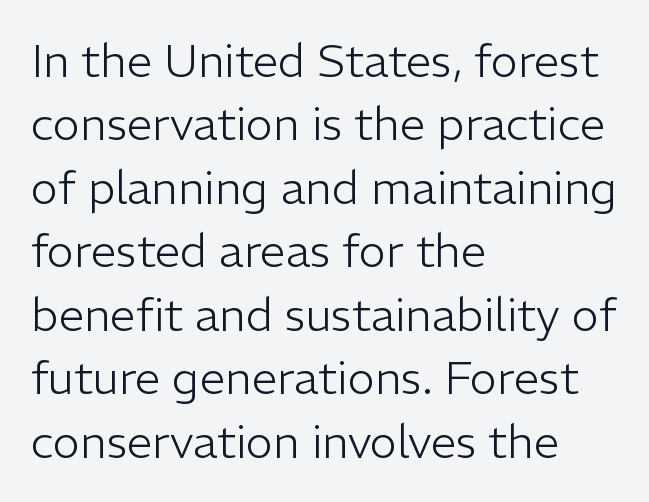
The image shows 46 px light sans-serif type, upright; set left-aligned, normal line spacing (1.38x), normal letter spacing, not underlined; low stroke contrast and a medium x-height.
